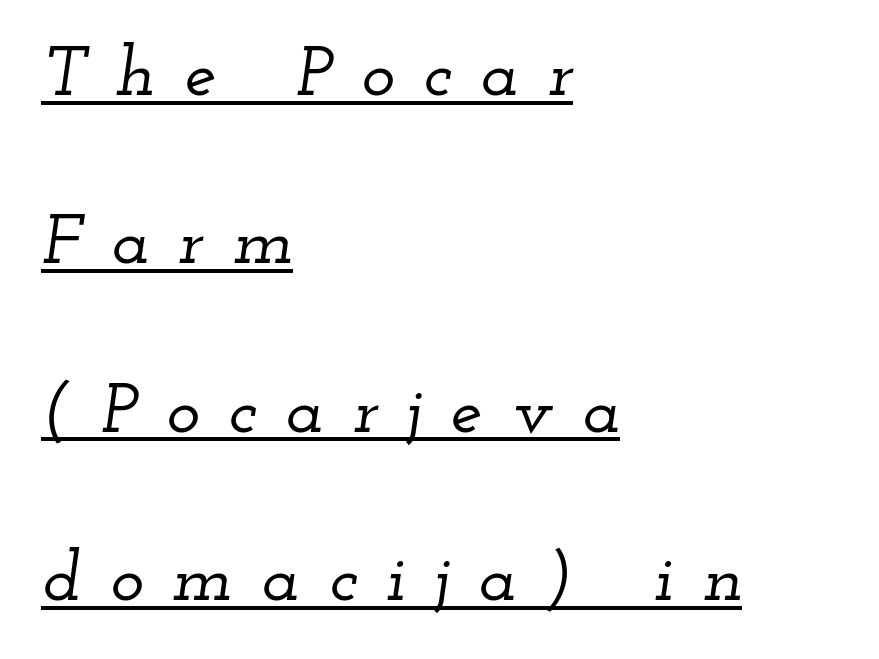
Q: Is the text italic (slanted)? A: Yes, it leans right by about 12 degrees.
Q: Is the typeface a serif or a sans-serif typeface? A: Serif.
Q: Is the text underlined? A: Yes.
Q: How is the paragraph aligned? A: Left-aligned.
Q: Is the spacing between letters normal or unusually wide? A: Unusually wide.
Q: Is the spacing between lines tight, normal or loose? A: Loose.
Q: Width (condensed, normal, or wide)? A: Wide.
Q: Stroke contrast? A: Low.
Q: x-height? A: Small.
Q: Monospaced? A: No.
